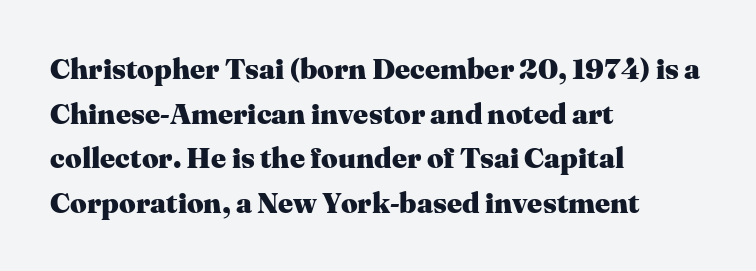
The typesetter chose a ragged-right arrangement here. The horizontal fit of the characters is conventional and even. You could not count columns in this text — the font is proportionally spaced. A dark, heavy texture on the line: the type is bold. Letterform terminals end in serifs throughout the passage. The line-height multiplier appears to be the usual default.
